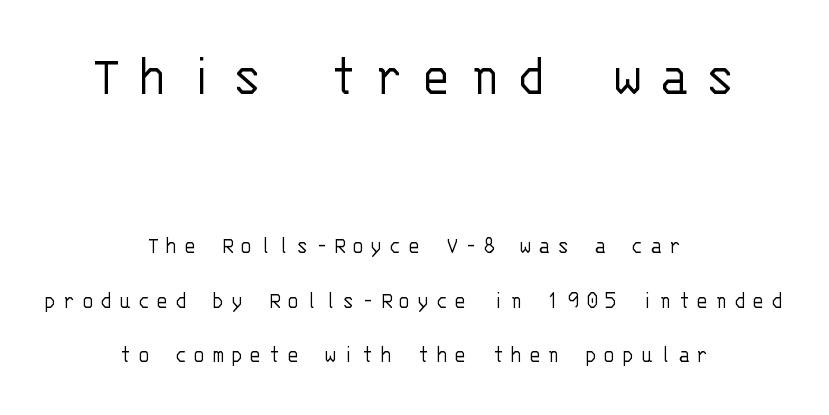
Q: Is the text bold? A: No.
Q: Is the text italic (slanted)? A: No, it is upright.
Q: Is the typeface a serif or a sans-serif typeface? A: Sans-serif.
Q: Is the text underlined? A: No.
Q: How is the paragraph aligned? A: Centered.
Q: Is the spacing between letters normal or unusually wide? A: Unusually wide.
Q: Is the spacing between lines tight, normal or loose? A: Loose.
Q: Which block of text is set in a larger size, the first (top) or the second (bottom)? A: The first (top) one.
Q: Width (condensed, normal, or wide)? A: Normal.
Q: Stroke contrast? A: Low.
Q: x-height? A: Large.
Q: Monospaced? A: Yes.
